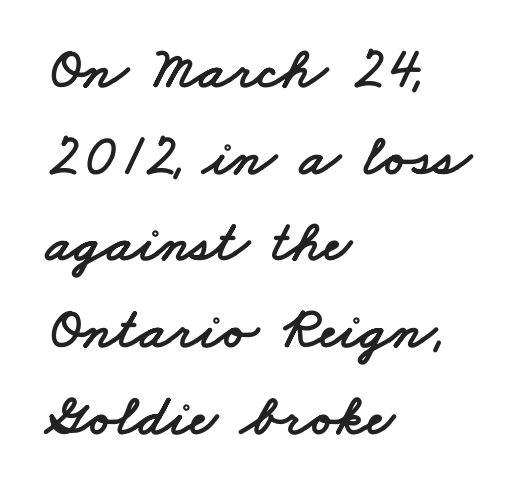
{"serif": "no", "width": "wide", "stroke_contrast": "low", "x_height": "small", "monospaced": "no", "underline": "no", "align": "left", "line_spacing": "normal", "line_spacing_ratio": 1.47, "letter_spacing": "normal", "letter_spacing_em": 0.0, "glyph_px": 59}
